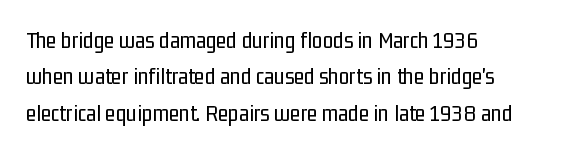
{"italic": "no", "bold": "no", "underline": "no", "align": "left", "line_spacing": "normal", "line_spacing_ratio": 1.52, "letter_spacing": "normal", "letter_spacing_em": 0.0, "glyph_px": 24}
